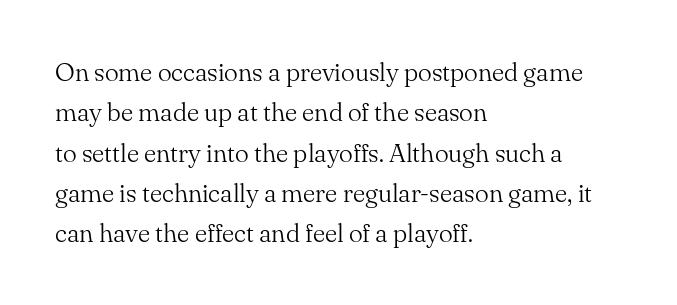
Q: Is the text bold? A: No.
Q: Is the text italic (slanted)? A: No, it is upright.
Q: Is the text underlined? A: No.
Q: How is the paragraph aligned? A: Left-aligned.
Q: Is the spacing between letters normal or unusually wide? A: Normal.
Q: Is the spacing between lines tight, normal or loose? A: Normal.
